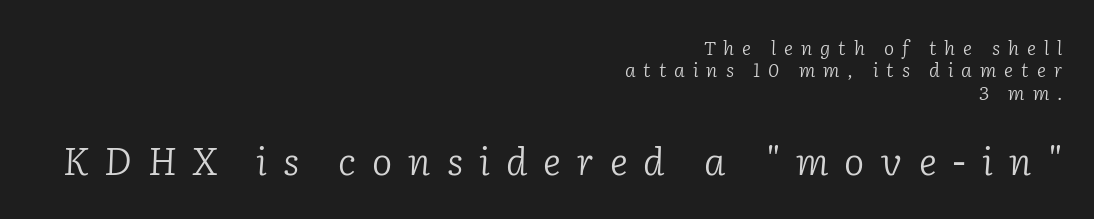
{"serif": "yes", "italic": "yes", "lean": "right", "slant_degrees": 2, "bold": "no", "weight": "light", "width": "normal", "stroke_contrast": "low", "x_height": "medium", "monospaced": "no", "underline": "no", "align": "right", "line_spacing_ratio": 1.18, "letter_spacing": "wide", "letter_spacing_em": 0.42, "larger_block": "second", "size_ratio": 2.0, "glyph_px": 38}
